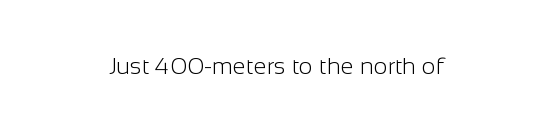
{"italic": "no", "bold": "no", "underline": "no", "align": "center", "letter_spacing": "normal", "letter_spacing_em": 0.0, "glyph_px": 24}
